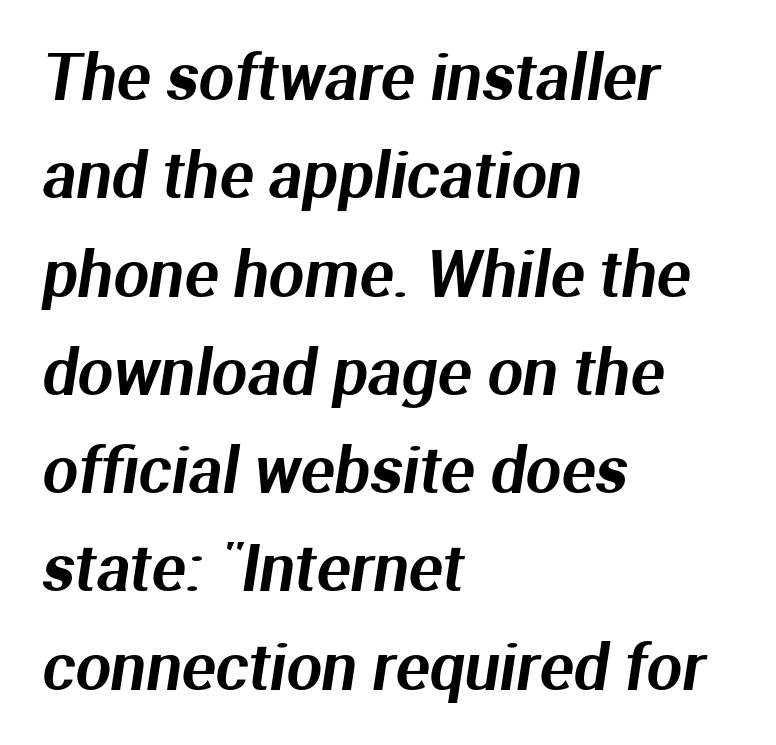
Horizontal bands of white between lines are of average thickness. Compared with a centered layout, this one pins lines to the left instead. A typesetter would call this zero additional tracking. Typographically, this falls in the sans-serif category. The space beneath each line is pristine and unruled.
